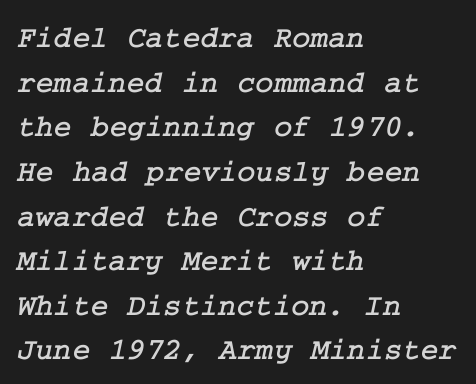
{"serif": "yes", "width": "normal", "stroke_contrast": "low", "x_height": "medium", "underline": "no", "align": "left", "line_spacing": "normal", "line_spacing_ratio": 1.44, "letter_spacing": "normal", "letter_spacing_em": 0.0, "glyph_px": 31}
